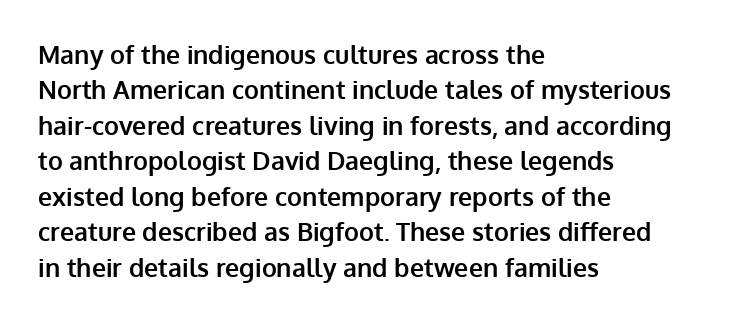
The image shows 25 px bold type, upright; set left-aligned, normal line spacing (1.42x), normal letter spacing, not underlined.
